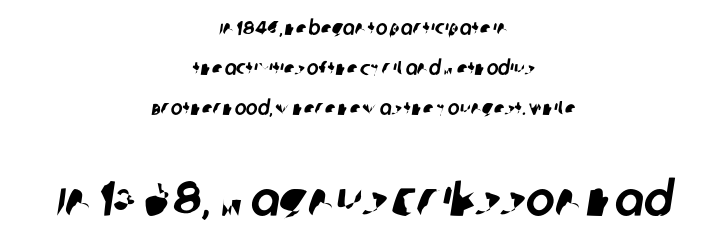
Q: Is the typeface a serif or a sans-serif typeface? A: Sans-serif.
Q: Is the text underlined? A: No.
Q: How is the paragraph aligned? A: Centered.
Q: Is the spacing between letters normal or unusually wide? A: Normal.
Q: Is the spacing between lines tight, normal or loose? A: Loose.
Q: Which block of text is set in a larger size, the first (top) or the second (bottom)? A: The second (bottom) one.
Q: Width (condensed, normal, or wide)? A: Normal.
Q: Stroke contrast? A: Low.
Q: x-height? A: Large.
Q: Monospaced? A: No.
